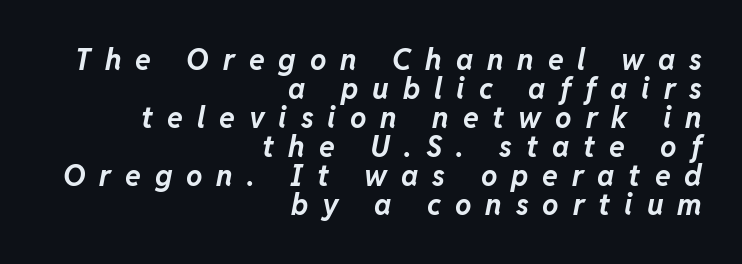
The passage is arranged like a letterhead date or caption credit — flush right. Quick note: underline off. The text carries the slant typical of an italic or oblique font. The tracking jumps out immediately: characters are airy and widely separated. If you measured baseline to baseline, you'd find a short distance.
